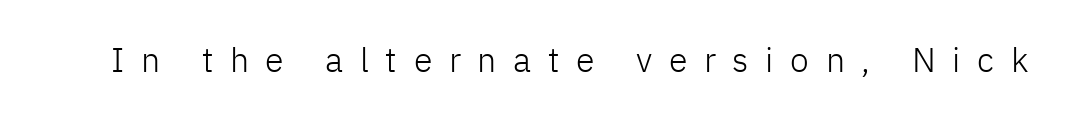
The font sits on the lighter half of the weight spectrum, regular included. The passage shown is not underscored anywhere. Classification — sans serif. Character widths vary here, with narrow letters taking less room than wide ones. If you drew a line through each stem, it would be perfectly vertical. This rendering widens character spacing well past its baseline value.
